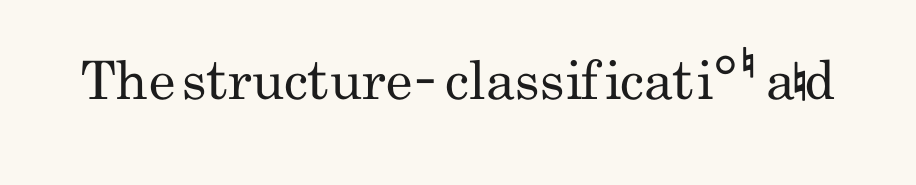
The passage shown is not underscored anywhere. When letters stand straight like this, we call the style roman or upright. Words appear dense and cohesive because spacing is normal. Do the characters align in a grid? No, the font is proportional.
